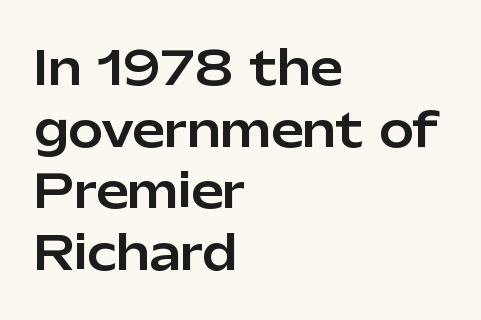
{"serif": "no", "italic": "no", "width": "normal", "stroke_contrast": "low", "x_height": "medium", "monospaced": "no", "underline": "no", "align": "left", "line_spacing": "normal", "line_spacing_ratio": 1.34, "letter_spacing": "normal", "letter_spacing_em": 0.0, "glyph_px": 46}
